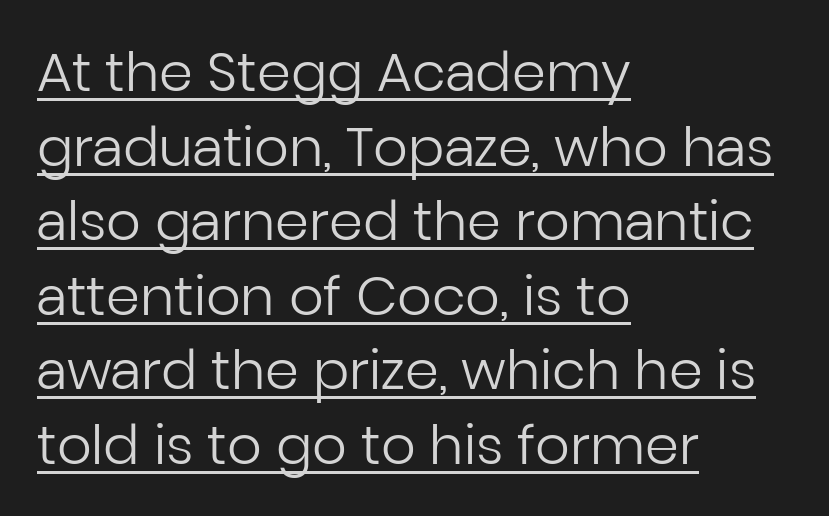
{"serif": "no", "italic": "no", "bold": "no", "weight": "regular", "width": "normal", "stroke_contrast": "low", "x_height": "medium", "monospaced": "no", "underline": "yes", "align": "left", "line_spacing": "normal", "line_spacing_ratio": 1.38, "letter_spacing": "normal", "letter_spacing_em": 0.0, "glyph_px": 54}
